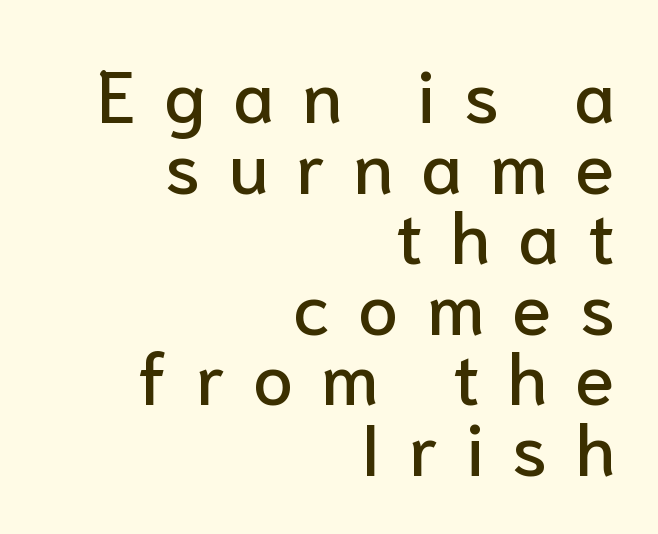
Q: Is the text italic (slanted)? A: No, it is upright.
Q: Is the typeface a serif or a sans-serif typeface? A: Sans-serif.
Q: Is the text underlined? A: No.
Q: How is the paragraph aligned? A: Right-aligned.
Q: Is the spacing between letters normal or unusually wide? A: Unusually wide.
Q: Is the spacing between lines tight, normal or loose? A: Tight.
Q: Width (condensed, normal, or wide)? A: Normal.
Q: Stroke contrast? A: Low.
Q: x-height? A: Medium.
Q: Monospaced? A: No.
